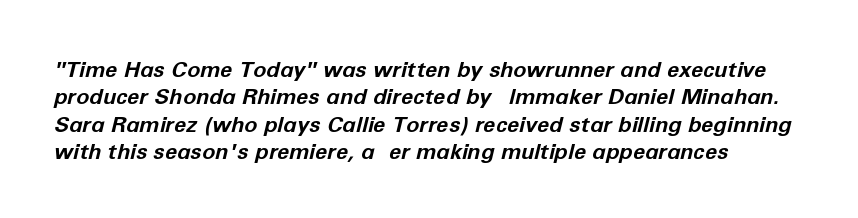
The words here are not underlined. Horizontally, the lines are justified to the leading edge only. On the weight axis this lands at bold, roughly 700. The rendering keeps characters at their native spacing.
